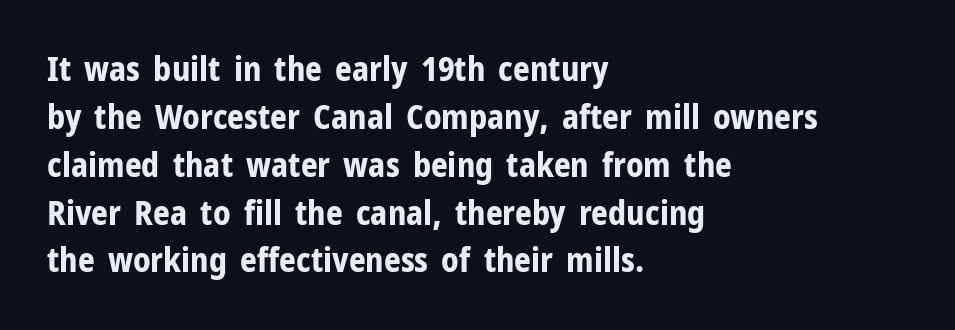
The rendering uses natural spacing where letterforms have individual widths. The rendering keeps characters at their native spacing. The glyphs in this specimen are sans serif. Horizontally, the lines are justified to the leading edge only.
